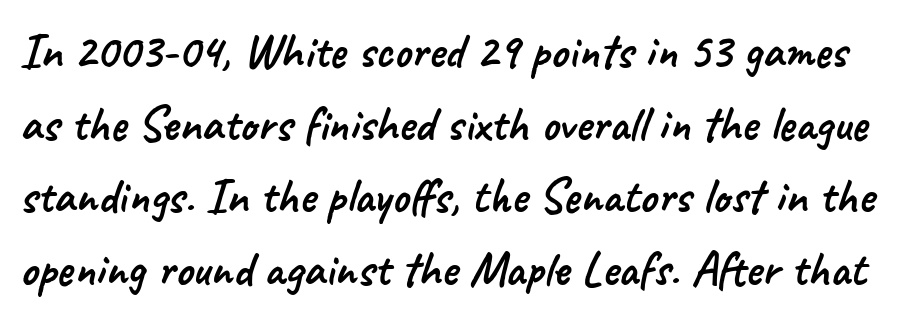
{"serif": "no", "width": "normal", "stroke_contrast": "low", "x_height": "small", "monospaced": "no", "underline": "no", "line_spacing": "normal", "line_spacing_ratio": 1.48, "letter_spacing": "normal", "letter_spacing_em": 0.0, "glyph_px": 49}
